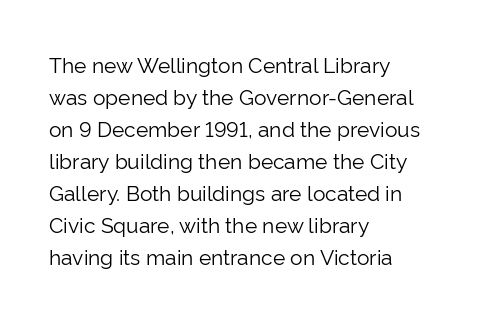
{"italic": "no", "bold": "no", "underline": "no", "align": "left", "line_spacing": "normal", "line_spacing_ratio": 1.52, "letter_spacing": "normal", "letter_spacing_em": 0.0, "glyph_px": 21}
